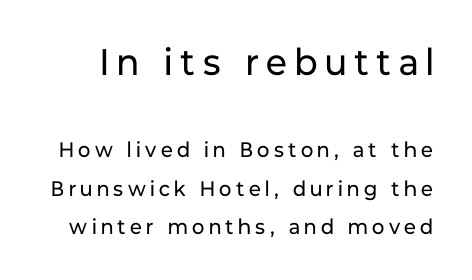
Underlining? Definitely not there. Ink coverage per letter is moderate at most. A sans-serif font was chosen for this passage. If you squint, the top block still reads clearly — it's the larger of the two. Display-style spreading of the glyphs; the letterfit is very open.
